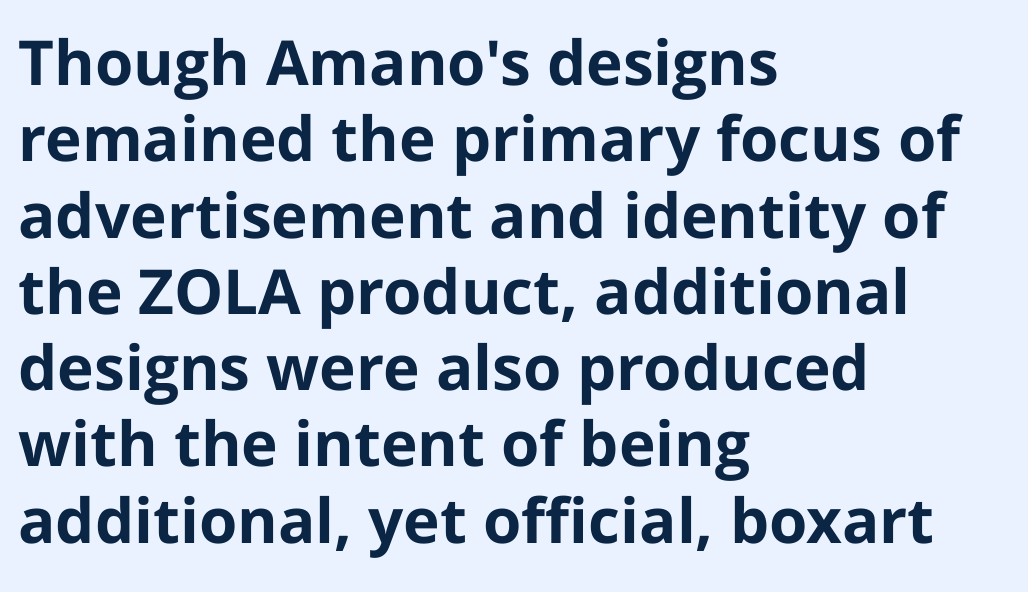
The image shows 62 px bold sans-serif type, upright; set left-aligned, line spacing 1.23x, normal letter spacing, not underlined; low stroke contrast and a medium x-height.
